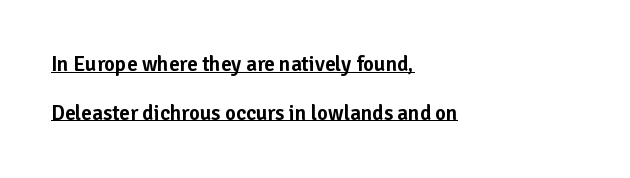
Whoever set this chose breathing room over compactness in the vertical rhythm. Ascenders rise straight up at ninety degrees. The ragged edge is on the right, which tells us the setting is flush left. Caption: lettering with a line underneath. A typesetter would call this zero additional tracking.
